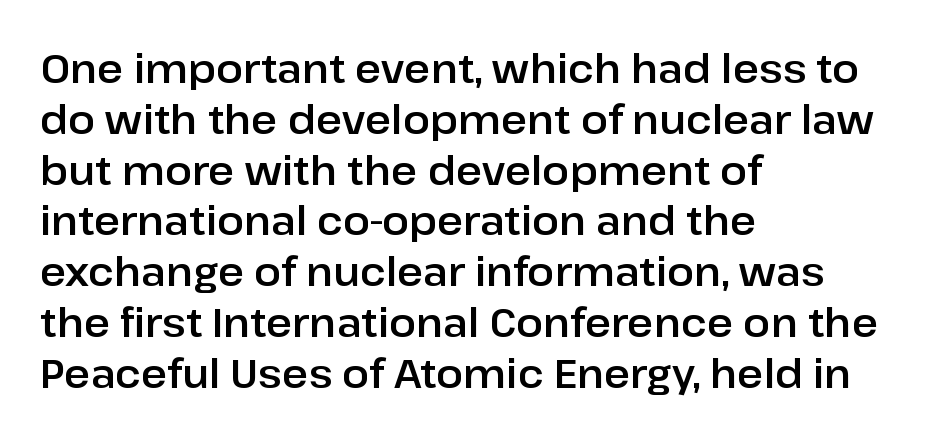
The text block is weighted toward the left margin, trailing off unevenly rightward. These lines were composed using upright roman letters. The line-height multiplier appears to be the usual default. How are the letters spaced? Ordinarily, with no added tracking.
